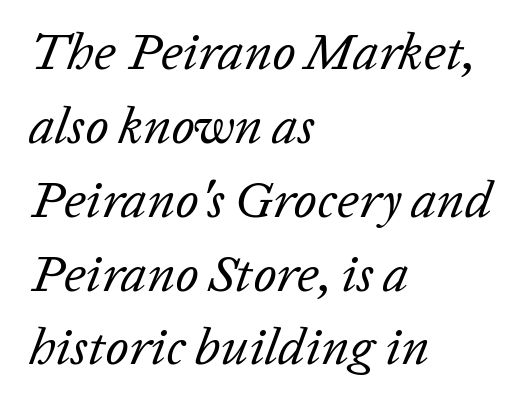
This sample has the flowing, uneven cadence of proportional lettering. The cut favours lightness, reaching ordinary text weight at its darkest. The text block is weighted toward the left margin, trailing off unevenly rightward. The specimen omits any rule beneath the text block's lines. The leading is moderate, giving the passage an even texture. You could call the tracking neutral — neither tight nor loose.
